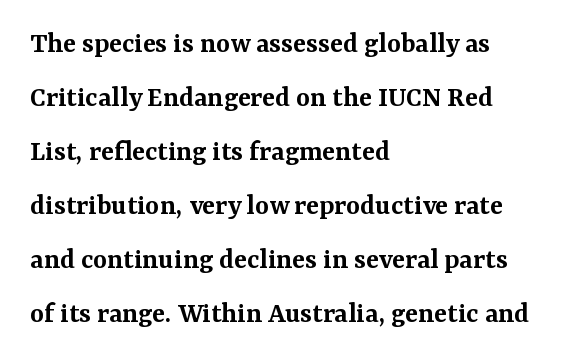
Q: Is the text bold? A: Semi-bold.
Q: Is the text italic (slanted)? A: No, it is upright.
Q: Is the typeface a serif or a sans-serif typeface? A: Serif.
Q: Is the text underlined? A: No.
Q: How is the paragraph aligned? A: Left-aligned.
Q: Is the spacing between letters normal or unusually wide? A: Normal.
Q: Width (condensed, normal, or wide)? A: Normal.
Q: Stroke contrast? A: Medium.
Q: x-height? A: Medium.
Q: Monospaced? A: No.
